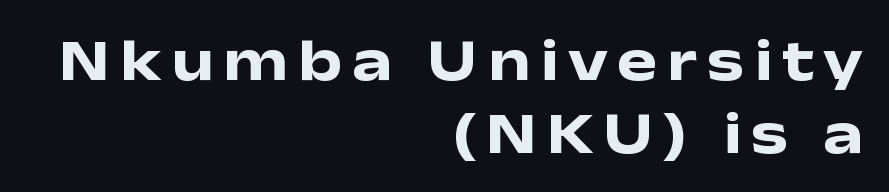
{"serif": "no", "italic": "no", "bold": "yes", "weight": "heavy", "width": "wide", "stroke_contrast": "low", "x_height": "medium", "monospaced": "no", "underline": "no", "align": "right", "line_spacing_ratio": 1.22, "glyph_px": 60}
